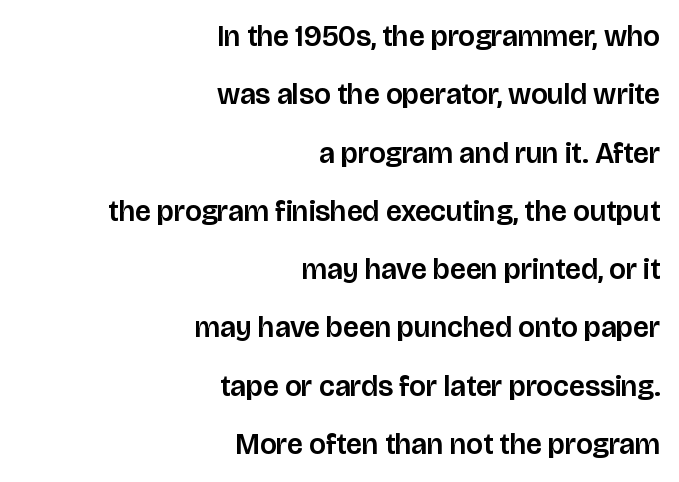
These lines were composed using upright roman letters. The passage shown is typed in a proportional face where columns would drift. The rendering uses a large line-height, opening up the rows. Descenders are the only things crossing below the line. What stands out about the letter spacing? Nothing — it is the standard amount.
